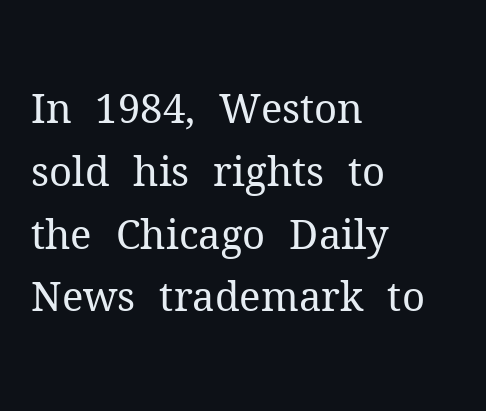
The image shows 40 px regular-weight serif type, upright; set left-aligned, normal line spacing (1.57x), normal letter spacing, not underlined; medium stroke contrast and a medium x-height.
